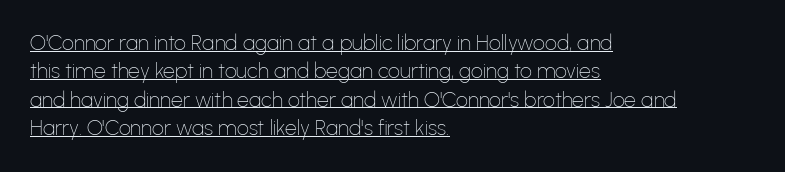
The image shows 21 px text type, upright; set left-aligned, normal line spacing (1.35x), normal letter spacing, underlined.
